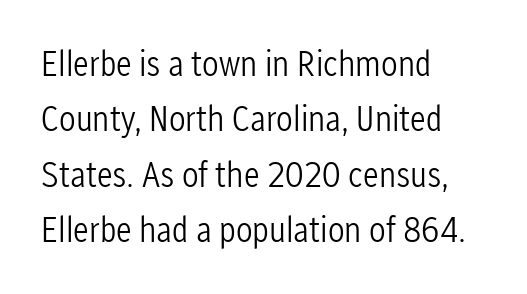
The image shows 37 px light, condensed sans-serif type, upright; set left-aligned, normal line spacing (1.5x), normal letter spacing, not underlined; low stroke contrast and a medium x-height.
